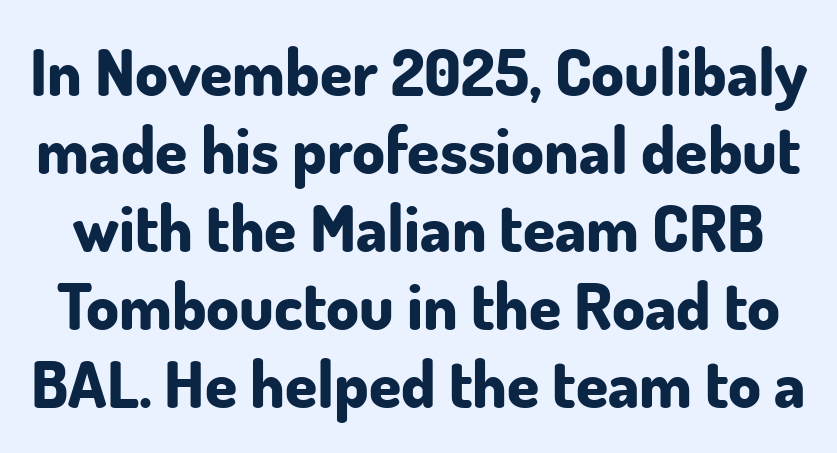
The rendering uses a bold face; every stroke is thick and dark. Nothing unusual about the tracking: characters are spaced as the font intends. The face used here is proportionally spaced, like ordinary book or web type. Look at the bottom of the vertical strokes: they stop flat, with no serifs. These lines were composed using upright roman letters. No word sits above an underline.
